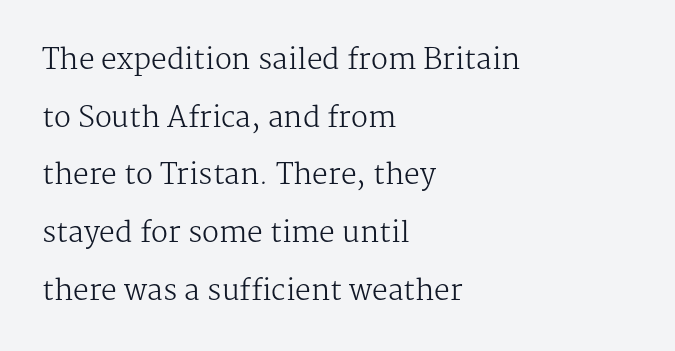
Notice how the passage keeps a crisp vertical edge on the left only. The characters are drawn with everyday or finer stroke widths. Stroke terminals: seriffed. Whoever set this chose breathing room over compactness in the vertical rhythm. Glyph-to-glyph distance matches everyday printed text.
